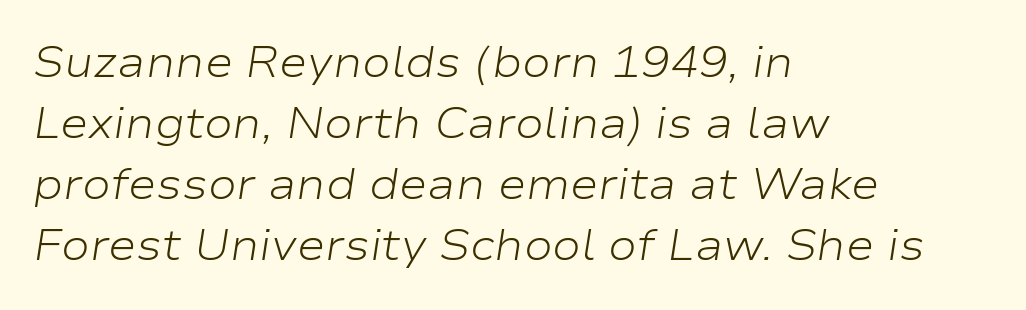
Q: Is the text bold? A: No.
Q: Is the text italic (slanted)? A: Yes, it leans right by about 9 degrees.
Q: Is the text underlined? A: No.
Q: How is the paragraph aligned? A: Left-aligned.
Q: Is the spacing between letters normal or unusually wide? A: Normal.
Q: Is the spacing between lines tight, normal or loose? A: Normal.
Q: Width (condensed, normal, or wide)? A: Wide.
Q: Stroke contrast? A: Low.
Q: x-height? A: Medium.
Q: Monospaced? A: No.
